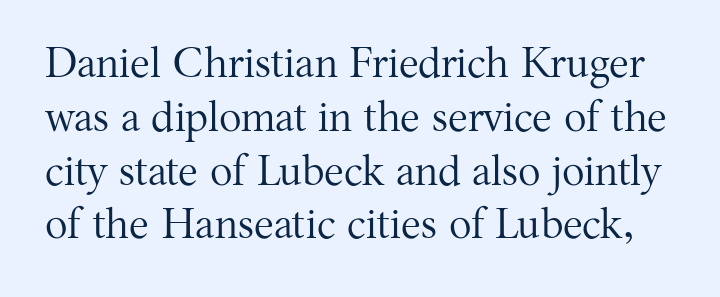
The image shows 42 px regular-weight serif type, upright; set normal line spacing (1.28x), normal letter spacing, not underlined; medium stroke contrast and a medium x-height.
